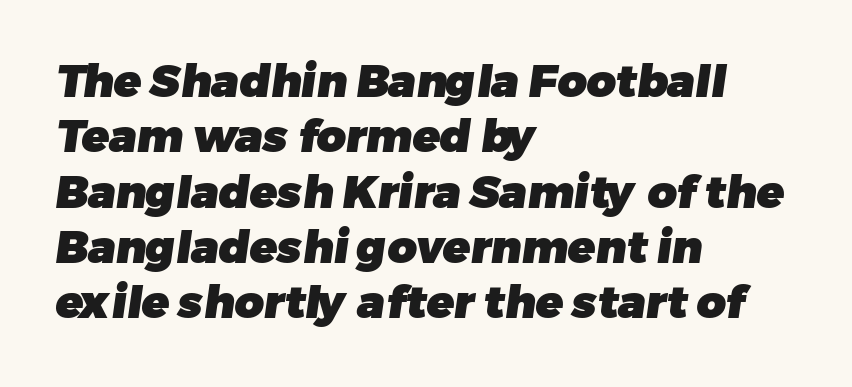
Summary of weight: heavy, a full bold. The setting favours the left margin, as ordinary paragraphs usually do. The rendering uses natural spacing where letterforms have individual widths. No feet cap the strokes, marking this as sans-serif type.
